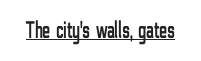
Q: Is the text italic (slanted)? A: No, it is upright.
Q: Is the text underlined? A: Yes.
Q: Is the spacing between letters normal or unusually wide? A: Normal.
